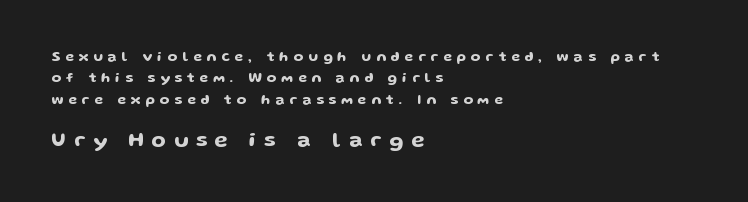
In CSS terms this would be text-align: left. The face used here appears at its bigger size in the lower chunk. Underline: absent. Every stem runs plumb, perpendicular to the baseline. Each word looks stretched out because of the extra space between its letters. The lines sit at an ordinary, default distance from one another.
